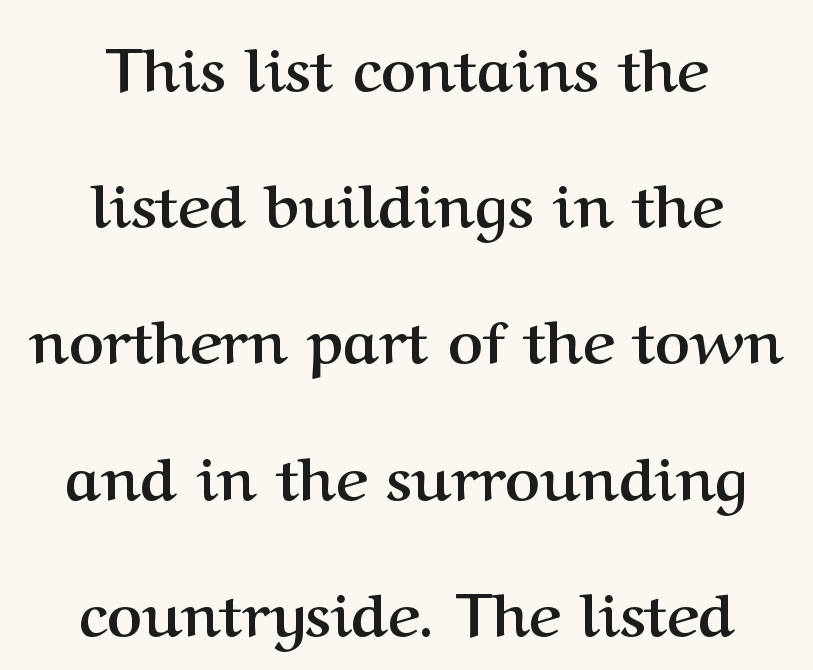
{"serif": "yes", "italic": "no", "bold": "yes", "weight": "semibold", "width": "normal", "stroke_contrast": "medium", "x_height": "medium", "monospaced": "no", "underline": "no", "align": "center", "line_spacing": "loose", "line_spacing_ratio": 2.27, "letter_spacing": "normal", "letter_spacing_em": 0.0, "glyph_px": 60}
